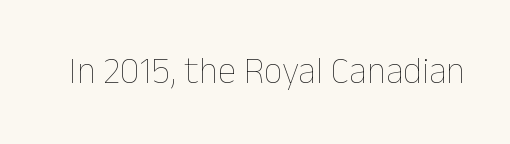
The image shows 37 px thin type, upright; set normal letter spacing, not underlined; low stroke contrast and a medium x-height.
